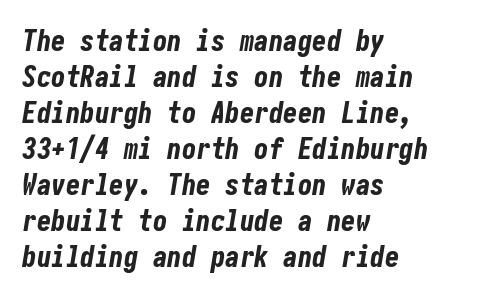
Q: Is the text bold? A: Yes.
Q: Is the text italic (slanted)? A: Yes, it leans right by about 10 degrees.
Q: Is the text underlined? A: No.
Q: How is the paragraph aligned? A: Left-aligned.
Q: Is the spacing between letters normal or unusually wide? A: Normal.
Q: Width (condensed, normal, or wide)? A: Condensed.
Q: Stroke contrast? A: Low.
Q: x-height? A: Medium.
